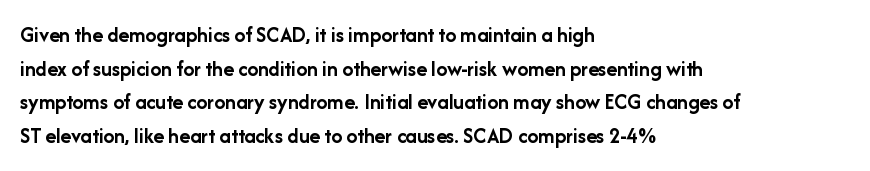
This sample is left-justified, so line endings fall wherever the words run out. Ascenders rise straight up at ninety degrees. Notice how descenders clear the ascenders below comfortably — that's standard leading. Is the type bold? Yes — the strokes are clearly thick and heavy.
